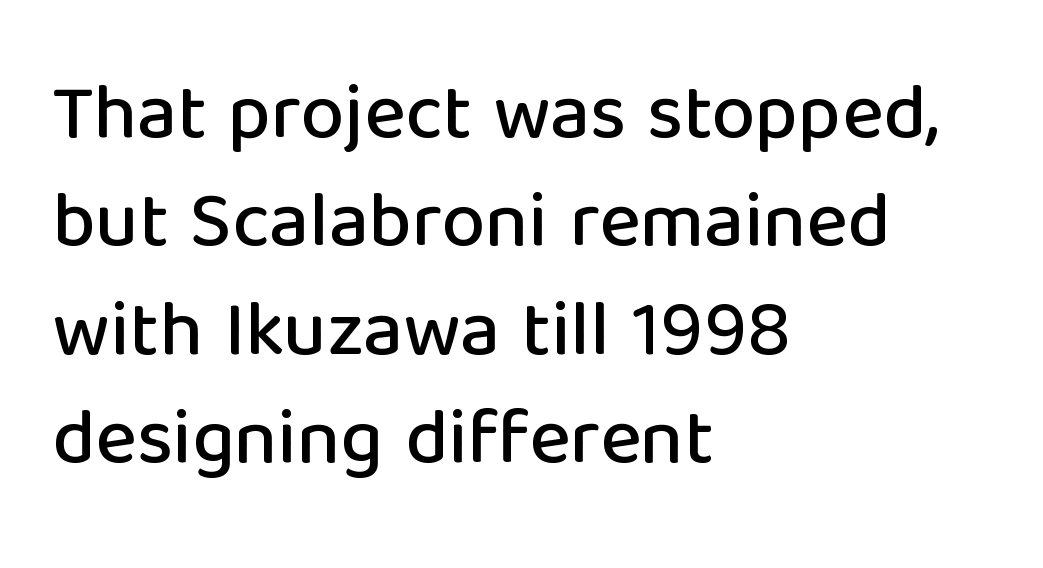
{"serif": "no", "italic": "no", "width": "normal", "stroke_contrast": "low", "x_height": "medium", "monospaced": "no", "underline": "no", "align": "left", "line_spacing": "normal", "line_spacing_ratio": 1.39, "letter_spacing": "normal", "letter_spacing_em": 0.0, "glyph_px": 78}
